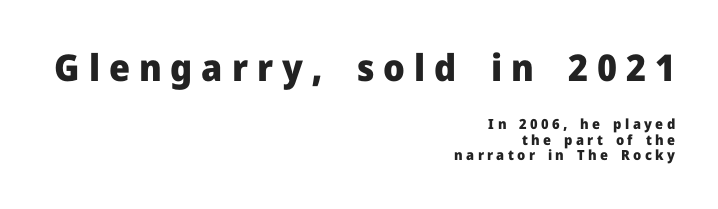
The image shows 37 px heavy sans-serif type, upright; set right-aligned, tight line spacing (1.12x), unusually wide letter spacing (+0.24 em), not underlined; the first (top) block is 2.64x larger; low stroke contrast and a medium x-height.
